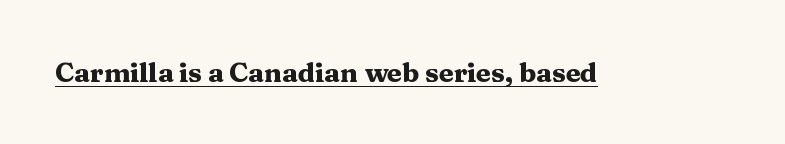
The letters stand straight up with perfectly vertical stems. Between one letter and the next there's only the usual sliver of space. Underlining? Definitely there. Strokes here are thick enough to call this a true bold.
